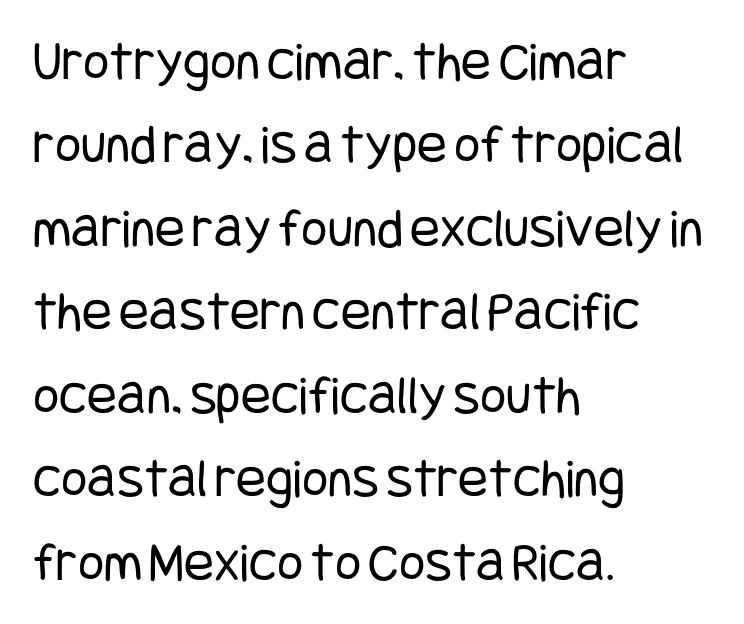
Q: Is the text bold? A: No.
Q: Is the text italic (slanted)? A: No, it is upright.
Q: Is the typeface a serif or a sans-serif typeface? A: Sans-serif.
Q: Is the text underlined? A: No.
Q: How is the paragraph aligned? A: Left-aligned.
Q: Is the spacing between letters normal or unusually wide? A: Normal.
Q: Is the spacing between lines tight, normal or loose? A: Normal.
Q: Width (condensed, normal, or wide)? A: Condensed.
Q: Stroke contrast? A: Low.
Q: x-height? A: Large.
